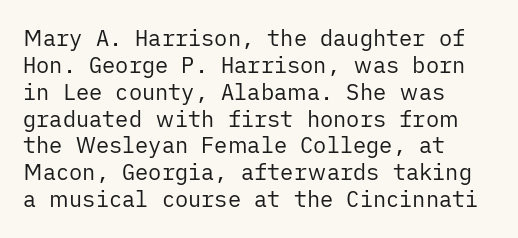
The image shows 22 px text type, upright; set left-aligned, line spacing 1.22x, normal letter spacing, not underlined.
